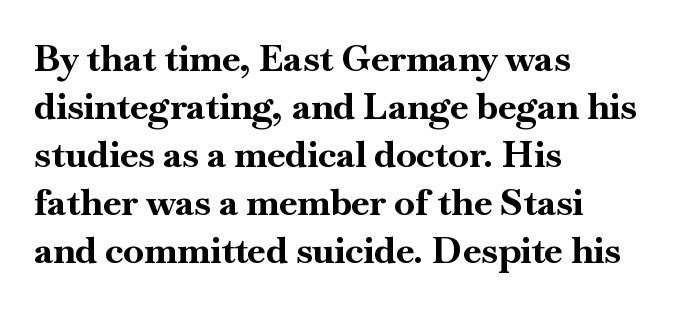
The image shows 37 px bold serif type, upright; set left-aligned, normal line spacing (1.3x), normal letter spacing, not underlined; high stroke contrast and a small x-height.
